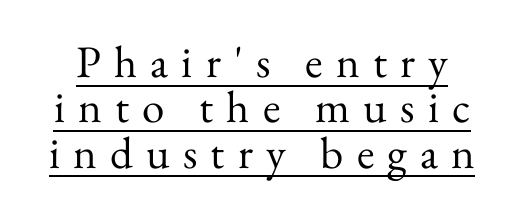
The image shows 45 px regular-weight serif type, upright; set tight line spacing (1.01x), unusually wide letter spacing (+0.29 em), underlined; medium stroke contrast and a small x-height.
